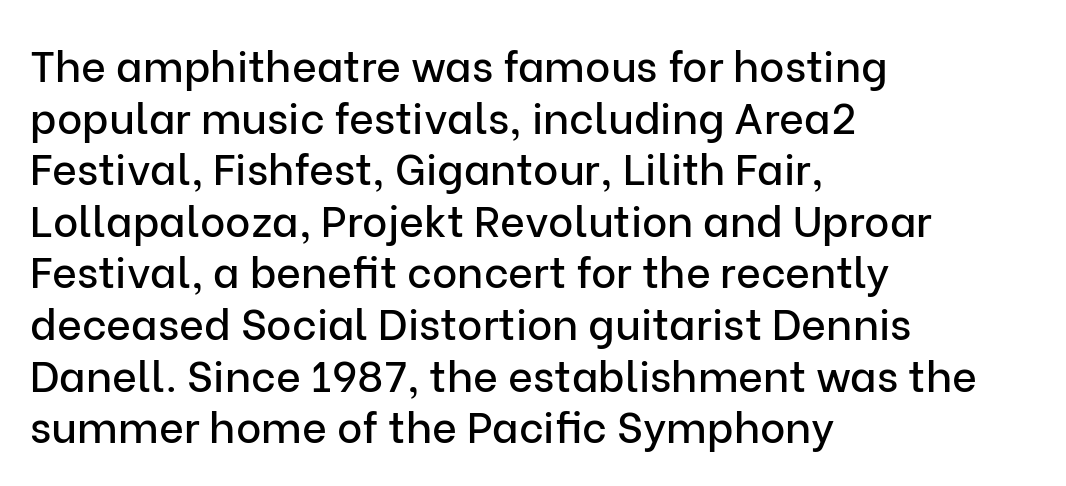
Casual observation: everything's shoved over to the left. The passage shown is typed in a proportional face where columns would drift. Any mark beneath the type? The region is blank. Type style note: lacks serifs. Posture: upright roman.
